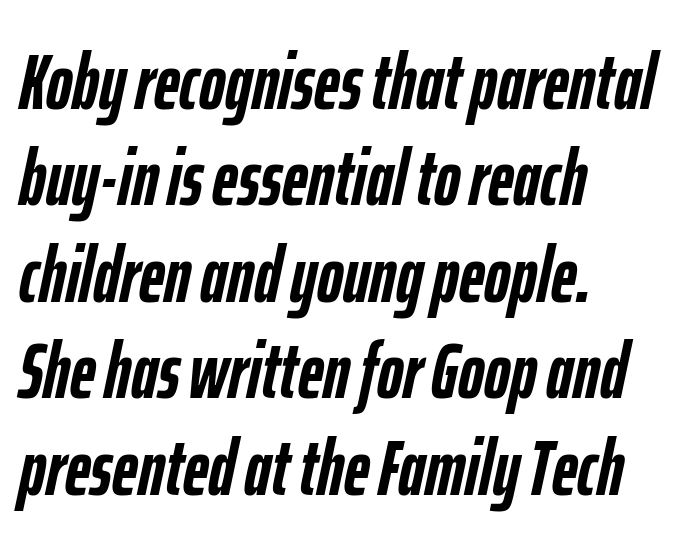
{"italic": "yes", "lean": "right", "slant_degrees": 12, "bold": "yes", "weight": "semibold", "width": "condensed", "stroke_contrast": "low", "x_height": "medium", "monospaced": "no", "underline": "no", "align": "left", "line_spacing_ratio": 1.22, "letter_spacing": "normal", "letter_spacing_em": 0.0, "glyph_px": 79}
